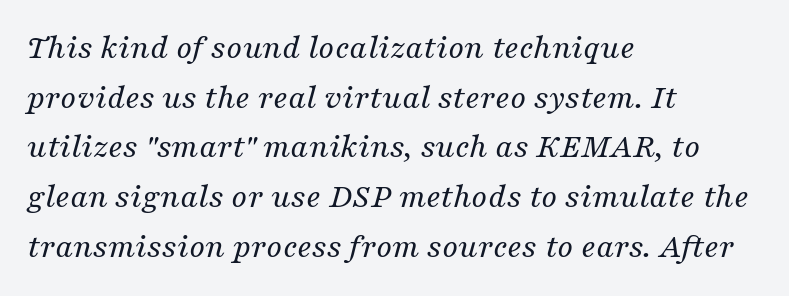
The image shows 35 px regular-weight serif type, italic (leaning right); set left-aligned, normal line spacing (1.42x), normal letter spacing, not underlined; medium stroke contrast and a medium x-height.
